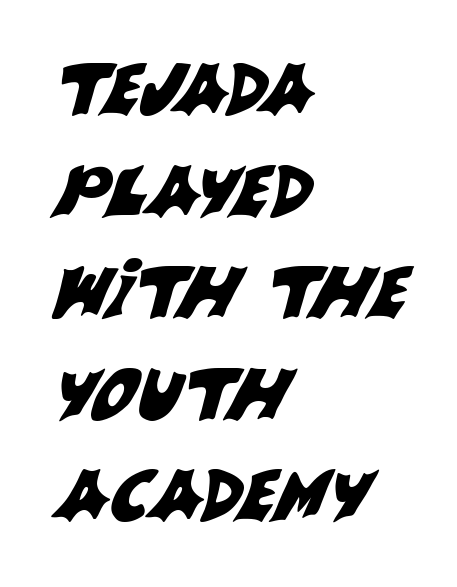
Q: Is the typeface a serif or a sans-serif typeface? A: Sans-serif.
Q: Is the text underlined? A: No.
Q: How is the paragraph aligned? A: Left-aligned.
Q: Is the spacing between letters normal or unusually wide? A: Normal.
Q: Is the spacing between lines tight, normal or loose? A: Normal.
Q: Width (condensed, normal, or wide)? A: Normal.
Q: Stroke contrast? A: Medium.
Q: x-height? A: Large.
Q: Monospaced? A: No.
